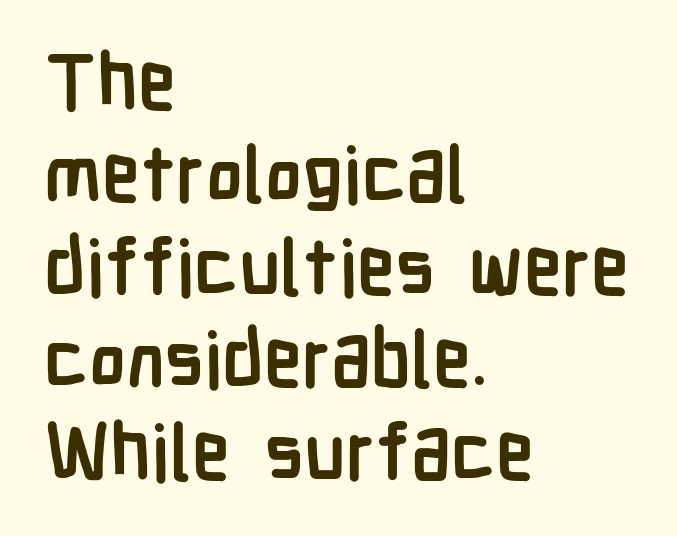
Q: Is the text bold? A: Yes.
Q: Is the text italic (slanted)? A: No, it is upright.
Q: Is the typeface a serif or a sans-serif typeface? A: Sans-serif.
Q: Is the text underlined? A: No.
Q: How is the paragraph aligned? A: Left-aligned.
Q: Is the spacing between letters normal or unusually wide? A: Normal.
Q: Width (condensed, normal, or wide)? A: Condensed.
Q: Stroke contrast? A: Low.
Q: x-height? A: Medium.
Q: Monospaced? A: No.
